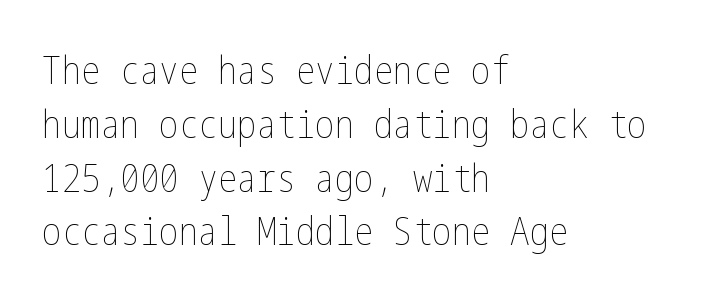
{"italic": "no", "bold": "no", "weight": "thin", "width": "condensed", "stroke_contrast": "low", "x_height": "medium", "underline": "no", "align": "left", "line_spacing": "normal", "line_spacing_ratio": 1.38, "letter_spacing": "normal", "letter_spacing_em": 0.0, "glyph_px": 39}
